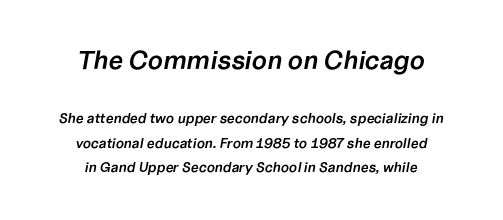
{"italic": "yes", "lean": "right", "slant_degrees": 10, "bold": "semi", "underline": "no", "align": "center", "line_spacing_ratio": 1.75, "letter_spacing": "normal", "letter_spacing_em": 0.0, "larger_block": "first", "size_ratio": 1.86, "glyph_px": 26}
